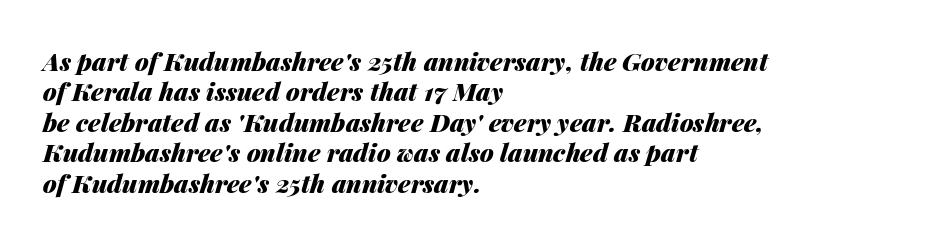
Observe the lean: these are italic letterforms. Any mark beneath the type? The region is blank. How are the letters spaced? Ordinarily, with no added tracking. Bold? Absolutely — the strokes are thick and heavy. The lines in this sample share a left origin and differ only in where they stop.
